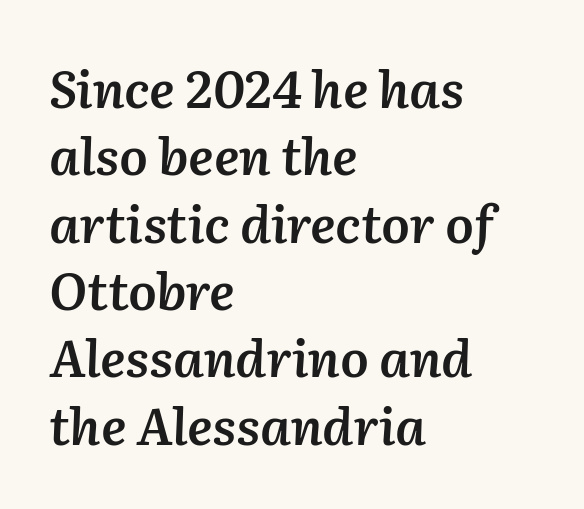
A typesetter would call this proportional, since set widths differ per character. The line-height multiplier appears to be the usual default. The baseline area is clear. The rendering applies a slant to the glyphs. The line texture is even and compact thanks to regular tracking. One-word summary of the alignment: left.
